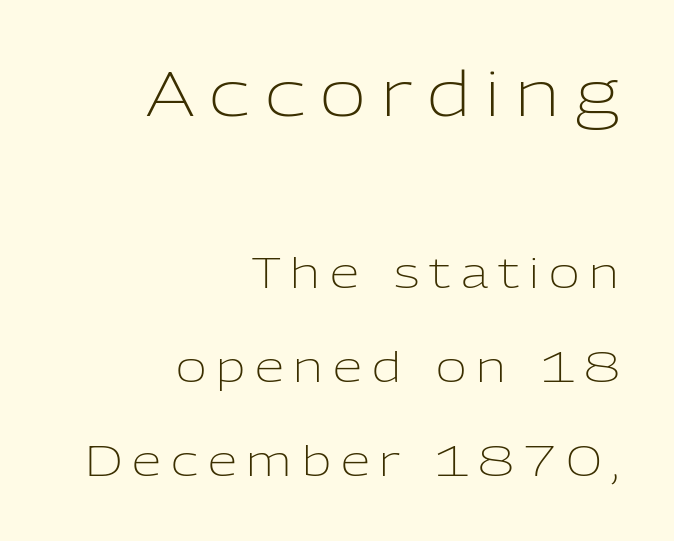
Inter-character spacing is expanded well beyond the font's built-in metrics. The foot of each line stays bare and open. One glance says open: line gaps are wider than usual. The passage shown is not bold in any degree. The designer gave the opening block more size than the closing block.
